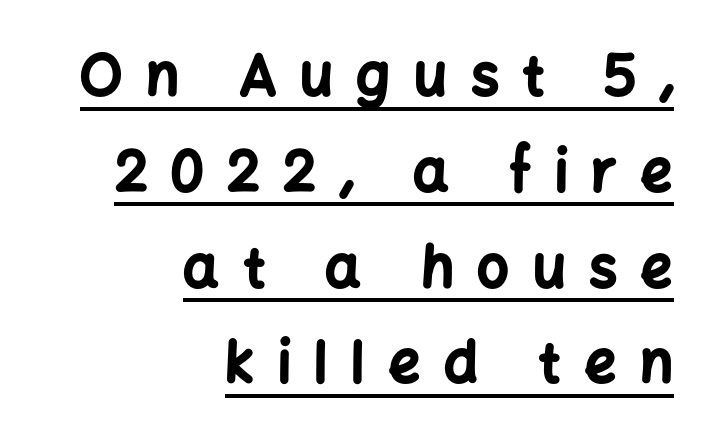
{"serif": "no", "italic": "no", "bold": "yes", "weight": "bold", "width": "normal", "stroke_contrast": "low", "x_height": "medium", "monospaced": "no", "underline": "yes", "align": "right", "line_spacing_ratio": 1.71, "letter_spacing": "wide", "letter_spacing_em": 0.42, "glyph_px": 56}
